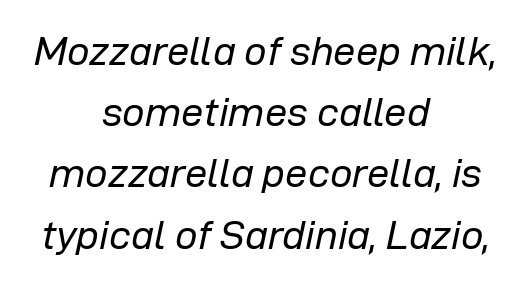
The passage shown is not bold in any degree. In terms of leading, this rendering sits right in the middle. These lines are rendered in a variable-pitch font. Italic? Definitely — the glyphs are oblique. A centered setting, common on invitations and titles, is used for this passage. The tracking reads as untouched default to a designer's eye.
